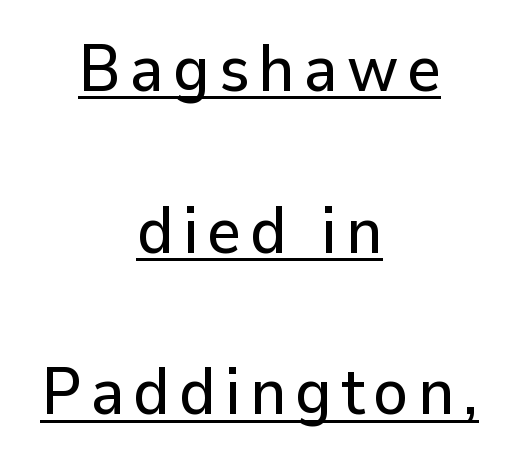
The image shows 66 px sans-serif type, upright; set centered, loose line spacing (2.45x), underlined; low stroke contrast and a medium x-height.
